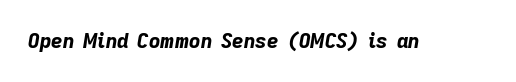
{"italic": "yes", "lean": "right", "slant_degrees": 9, "bold": "yes", "underline": "no", "letter_spacing": "normal", "letter_spacing_em": 0.0, "glyph_px": 20}
